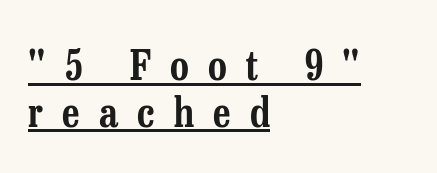
Q: Is the text italic (slanted)? A: No, it is upright.
Q: Is the typeface a serif or a sans-serif typeface? A: Serif.
Q: Is the text underlined? A: Yes.
Q: How is the paragraph aligned? A: Left-aligned.
Q: Is the spacing between letters normal or unusually wide? A: Unusually wide.
Q: Is the spacing between lines tight, normal or loose? A: Tight.
Q: Width (condensed, normal, or wide)? A: Condensed.
Q: Stroke contrast? A: Low.
Q: x-height? A: Medium.
Q: Monospaced? A: No.
